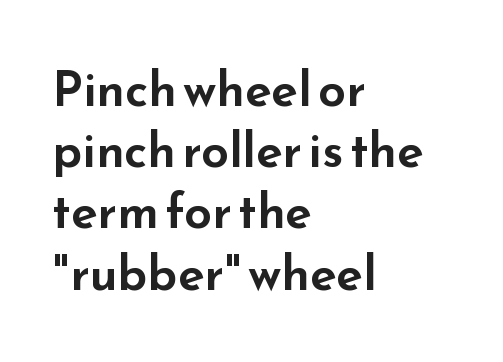
Q: Is the text italic (slanted)? A: No, it is upright.
Q: Is the typeface a serif or a sans-serif typeface? A: Sans-serif.
Q: Is the text underlined? A: No.
Q: How is the paragraph aligned? A: Left-aligned.
Q: Is the spacing between letters normal or unusually wide? A: Normal.
Q: Is the spacing between lines tight, normal or loose? A: Normal.
Q: Width (condensed, normal, or wide)? A: Wide.
Q: Stroke contrast? A: Low.
Q: x-height? A: Small.
Q: Monospaced? A: No.
